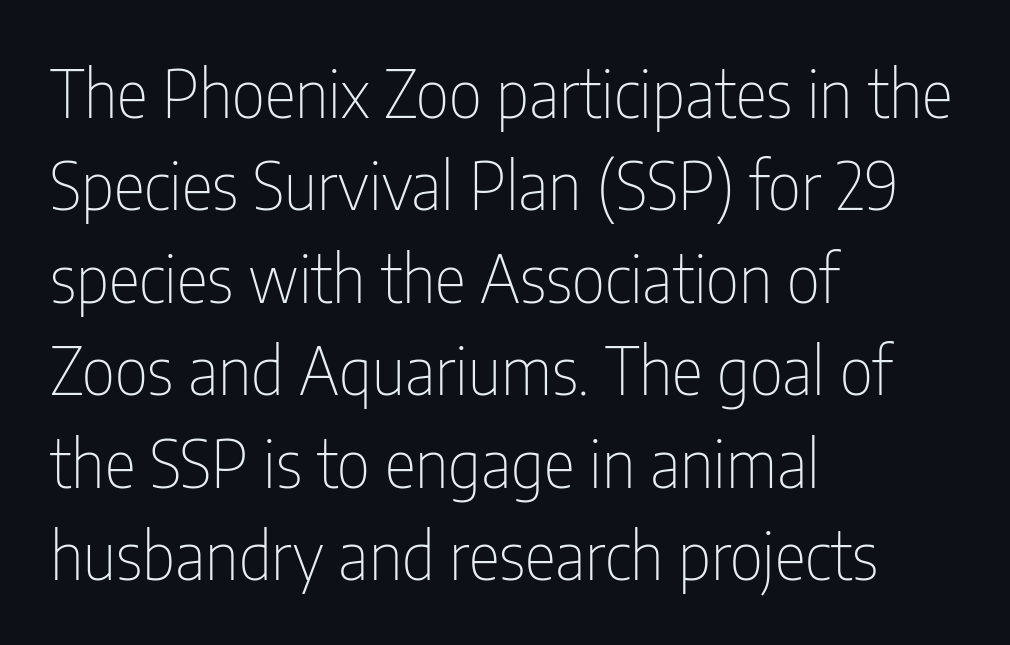
The image shows 66 px thin, condensed sans-serif type, upright; set left-aligned, normal line spacing (1.4x), normal letter spacing, not underlined; low stroke contrast and a medium x-height.
